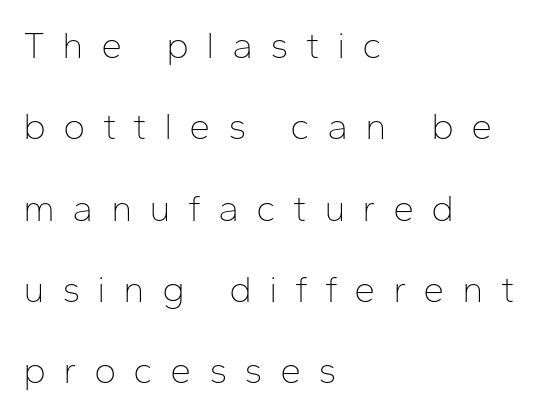
Where is the straight margin? On the left. The letters advance in unequal steps, a hallmark of proportional type. Notice the wide empty band between every row — that's loose leading. A bare baseline throughout the passage. Do the letters lean? They stand straight. What kind of face is this? One without serifs — a sans.
